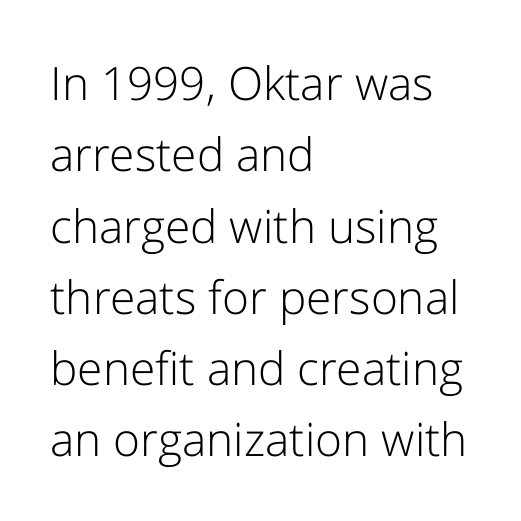
Standard letterfit; no display-style spreading of the glyphs. A classic flush-left, rag-right setting is used for this passage. A quiet, ordinary-to-light weight characterises the typeface. If you measured baseline to baseline, you'd find a middling distance. The type family on display is of the sans-serif kind. Italic? Not at all — the glyphs are vertical.
